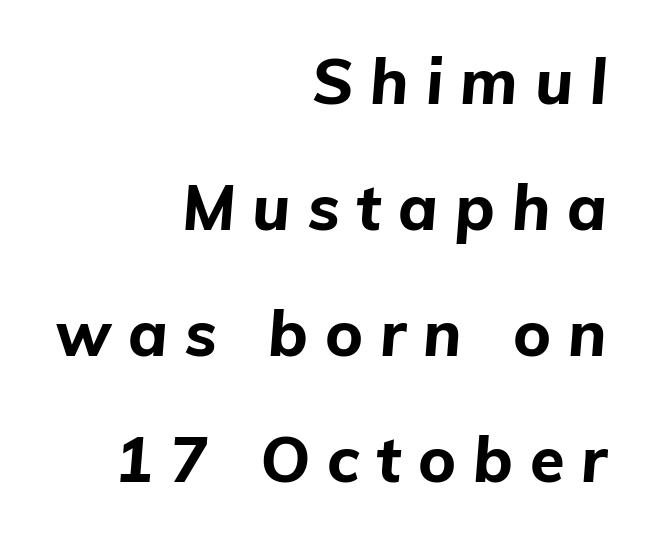
Look at the stroke-to-counter ratio: heavy, a bold. Honestly, the letter spacing is so wide it's the main thing you notice. Think of a printed novel: that variable character pitch is what you see here. In terms of leading, this rendering errs on the spacious side. Descender tails drop into unmarked territory.
